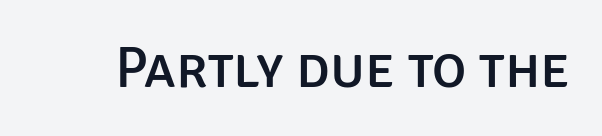
Q: Is the text italic (slanted)? A: No, it is upright.
Q: Is the typeface a serif or a sans-serif typeface? A: Sans-serif.
Q: Is the text underlined? A: No.
Q: Is the spacing between letters normal or unusually wide? A: Normal.
Q: Width (condensed, normal, or wide)? A: Normal.
Q: Stroke contrast? A: Low.
Q: x-height? A: Large.
Q: Monospaced? A: No.
